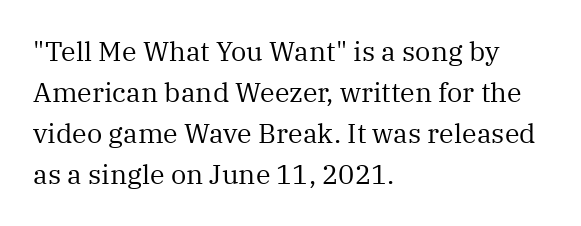
Q: Is the text bold? A: No.
Q: Is the text italic (slanted)? A: No, it is upright.
Q: Is the text underlined? A: No.
Q: How is the paragraph aligned? A: Left-aligned.
Q: Is the spacing between letters normal or unusually wide? A: Normal.
Q: Is the spacing between lines tight, normal or loose? A: Normal.
